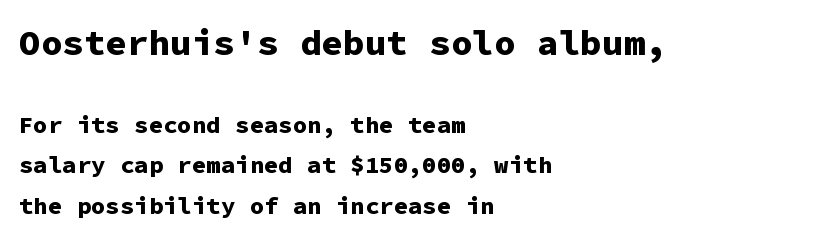
Line starts are locked; line ends wander. You get the large type first, then a drop to smaller type. You could count columns in this text — the font is strictly monospaced. The type sits square on the baseline with zero lean. Tracking value appears to be zero — textbook default spacing. Serif or sans? Sans — the stroke terminals are bare.
